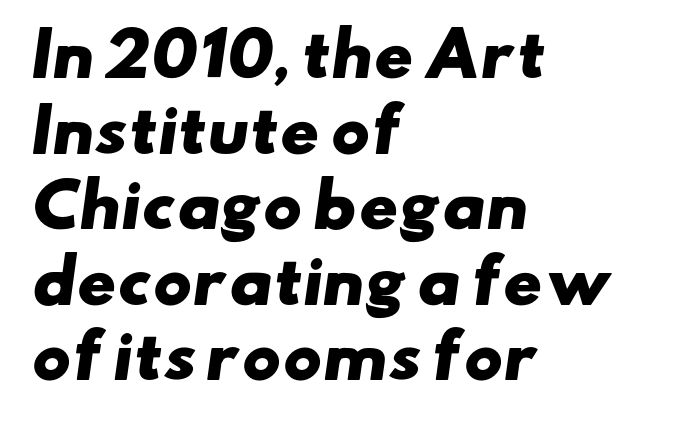
{"serif": "no", "bold": "yes", "weight": "heavy", "width": "wide", "stroke_contrast": "low", "x_height": "small", "monospaced": "no", "underline": "no", "align": "left", "line_spacing": "normal", "line_spacing_ratio": 1.28, "letter_spacing": "normal", "letter_spacing_em": 0.0, "glyph_px": 59}
